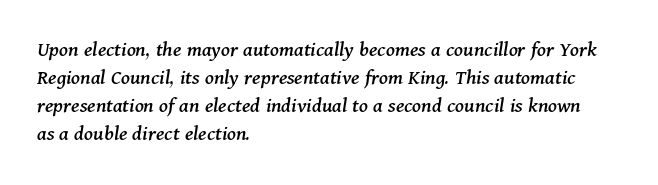
Short note: letters normally spaced. The passage is arranged the way most books set body copy — flush left. Underlining? Definitely not there. Honestly, the row spacing looks completely unremarkable. If you drew a line through each stem, it would be angled.
